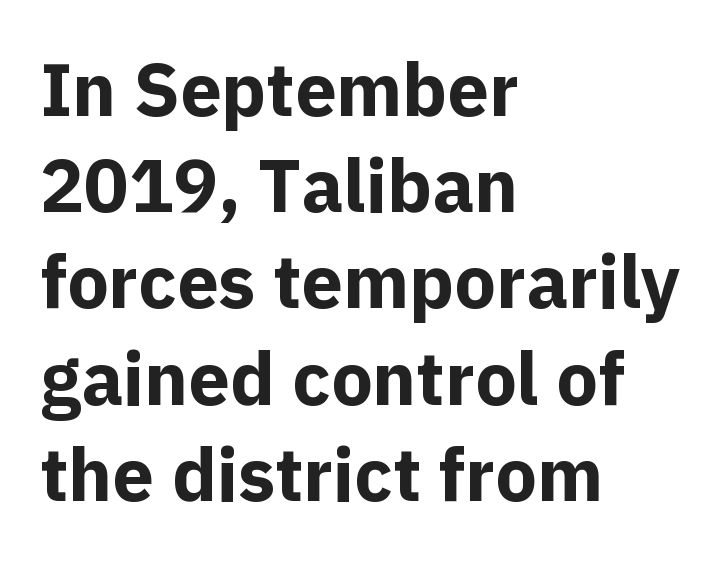
The image shows 74 px bold sans-serif type, upright; set left-aligned, normal line spacing (1.3x), normal letter spacing, not underlined; a medium x-height.
